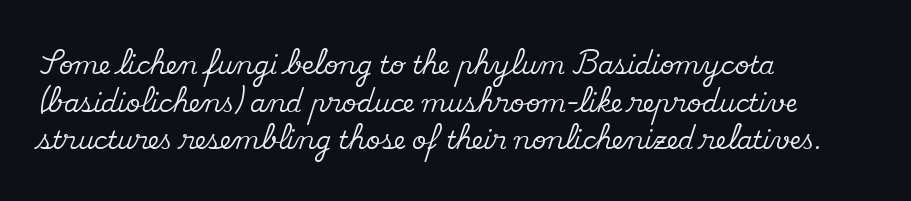
The image shows 25 px text type; set left-aligned, normal line spacing (1.51x), normal letter spacing, not underlined.
